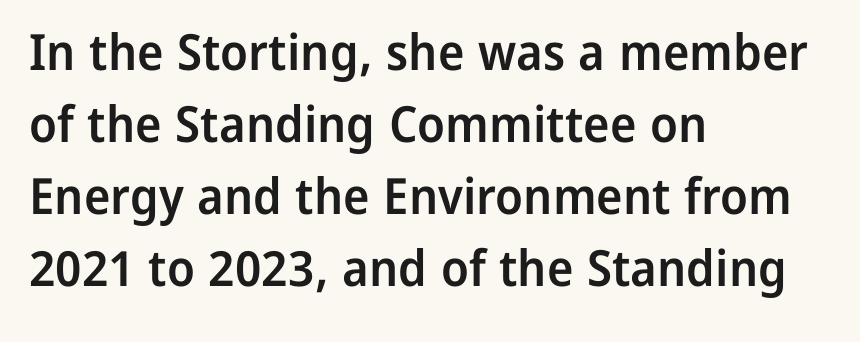
Emphasis by weight is partial: semibold. The font's upright variant was chosen for this text. The gap between lines stays unmarked. Typographically, this falls in the sans-serif category.
